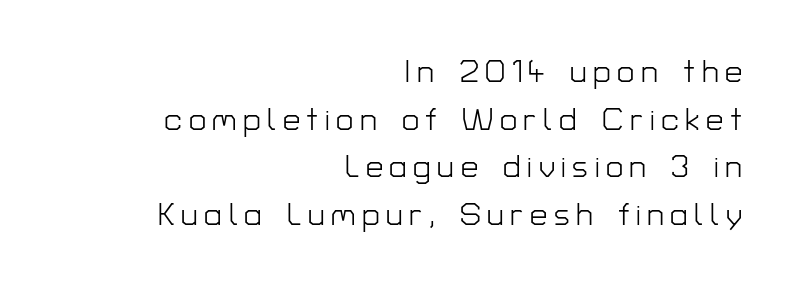
The image shows 31 px light sans-serif type, upright; set right-aligned, normal line spacing (1.54x), unusually wide letter spacing (+0.21 em), not underlined; low stroke contrast and a medium x-height.
